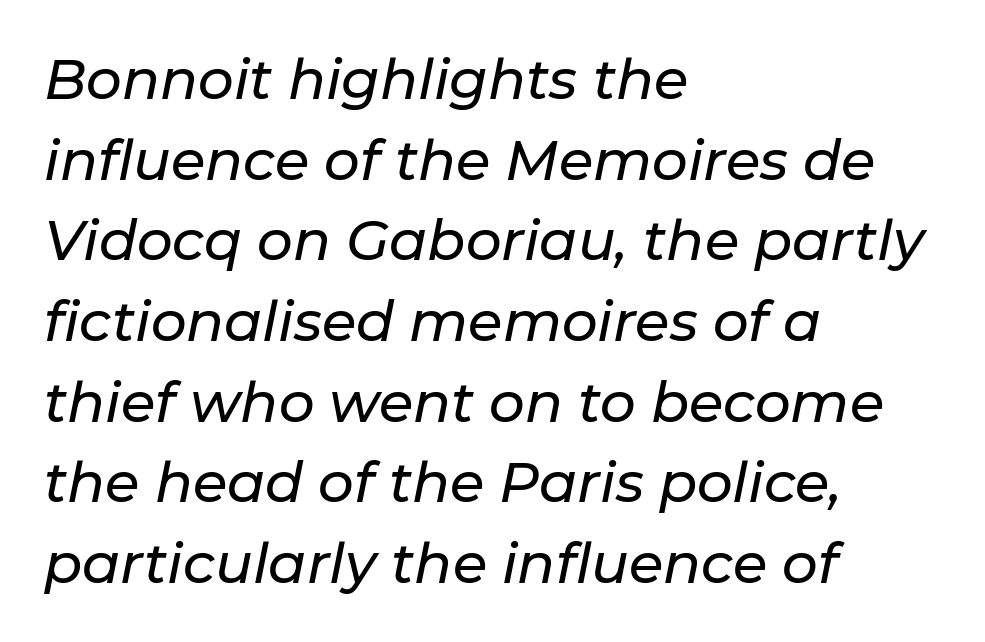
{"italic": "yes", "lean": "right", "slant_degrees": 11, "width": "normal", "stroke_contrast": "low", "x_height": "medium", "monospaced": "no", "underline": "no", "align": "left", "line_spacing": "normal", "line_spacing_ratio": 1.44, "letter_spacing": "normal", "letter_spacing_em": 0.0, "glyph_px": 56}
